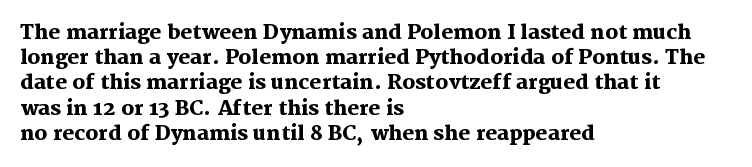
The image shows 20 px bold type, upright; set left-aligned, normal line spacing (1.26x), normal letter spacing, not underlined.
